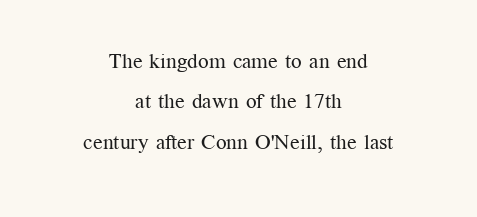
The tracking reads as untouched default to a designer's eye. The paragraph has two soft edges and a firm central axis. Caption: face not bold, strokes unweighted. Students, observe: this is what heavily led, spacious text looks like. The specimen reads as upright at a glance. Descenders are the only things crossing below the line.
